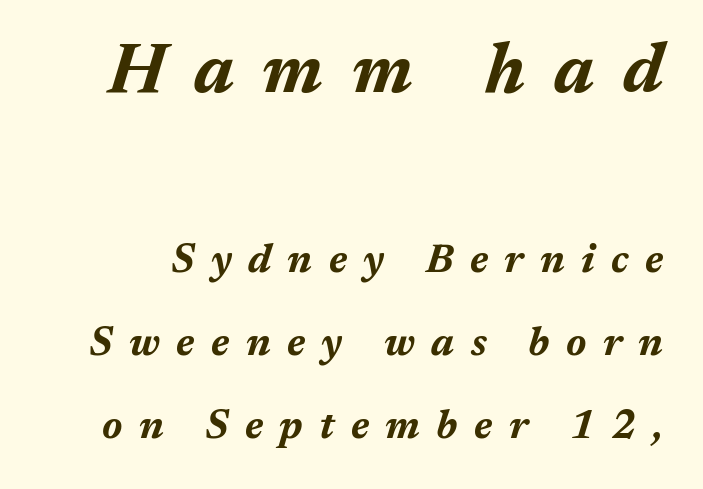
Q: Is the text bold? A: Yes.
Q: Is the text italic (slanted)? A: Yes, it leans right by about 17 degrees.
Q: Is the text underlined? A: No.
Q: Is the spacing between letters normal or unusually wide? A: Unusually wide.
Q: Is the spacing between lines tight, normal or loose? A: Loose.
Q: Which block of text is set in a larger size, the first (top) or the second (bottom)? A: The first (top) one.
Q: Width (condensed, normal, or wide)? A: Normal.
Q: Stroke contrast? A: Medium.
Q: x-height? A: Medium.
Q: Monospaced? A: No.
